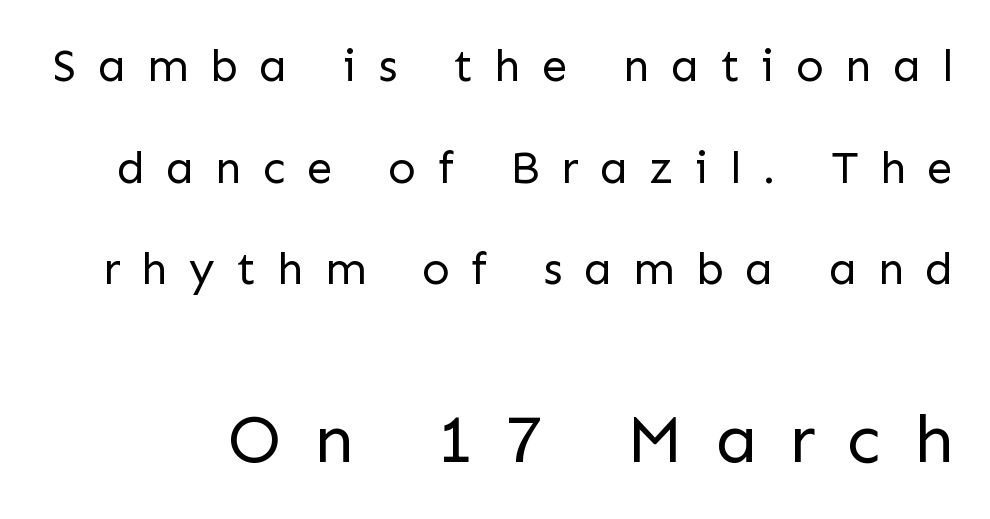
A light-to-regular cut is what we see here. The line-height multiplier appears high, well above default. The following chunk of copy outweighs the initial chunk in type size. Classification — sans serif.
